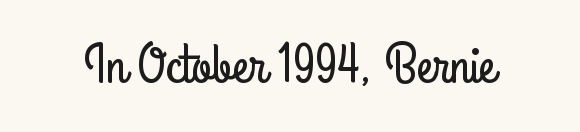
{"serif": "no", "width": "condensed", "stroke_contrast": "low", "x_height": "small", "monospaced": "no", "underline": "no", "letter_spacing": "normal", "letter_spacing_em": 0.0, "glyph_px": 55}
